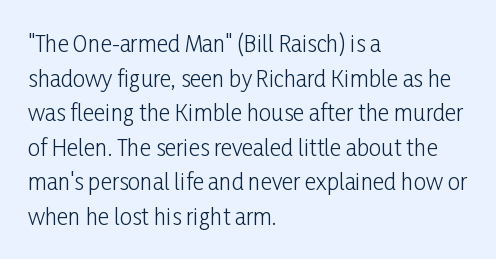
The image shows 22 px text type, upright; set left-aligned, normal line spacing (1.57x), normal letter spacing, not underlined.
